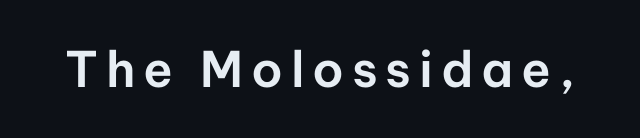
{"serif": "no", "italic": "no", "width": "normal", "stroke_contrast": "low", "x_height": "medium", "monospaced": "no", "underline": "no", "glyph_px": 49}
